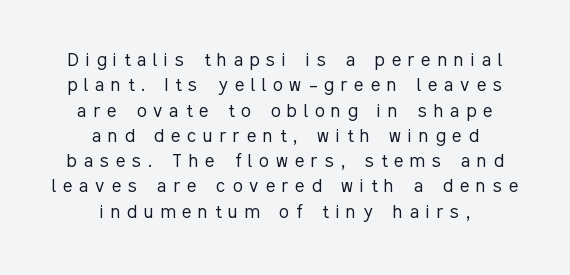
{"italic": "no", "bold": "no", "underline": "no", "align": "center", "line_spacing": "tight", "line_spacing_ratio": 1.15, "letter_spacing": "wide", "letter_spacing_em": 0.32, "glyph_px": 22}
